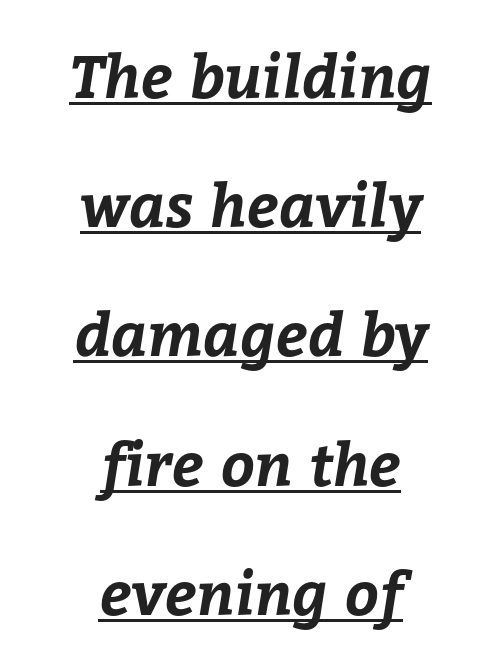
Q: Is the text bold? A: Yes.
Q: Is the text underlined? A: Yes.
Q: How is the paragraph aligned? A: Centered.
Q: Is the spacing between letters normal or unusually wide? A: Normal.
Q: Is the spacing between lines tight, normal or loose? A: Loose.
Q: Width (condensed, normal, or wide)? A: Normal.
Q: Stroke contrast? A: Low.
Q: x-height? A: Medium.
Q: Monospaced? A: No.
